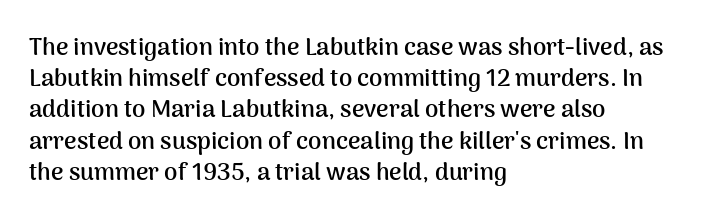
{"italic": "no", "bold": "yes", "underline": "no", "align": "left", "line_spacing": "normal", "line_spacing_ratio": 1.3, "letter_spacing": "normal", "letter_spacing_em": 0.0, "glyph_px": 24}
